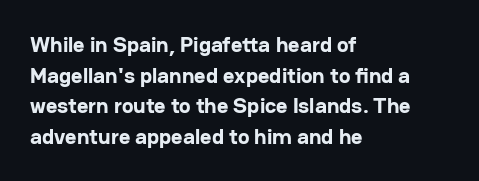
Q: Is the text bold? A: Yes.
Q: Is the text italic (slanted)? A: No, it is upright.
Q: Is the text underlined? A: No.
Q: How is the paragraph aligned? A: Left-aligned.
Q: Is the spacing between letters normal or unusually wide? A: Normal.
Q: Is the spacing between lines tight, normal or loose? A: Normal.
